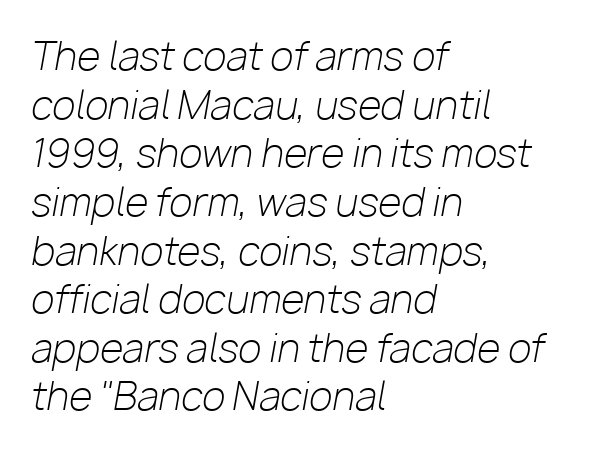
Slanted lettering throughout. Is the letter spacing exaggerated? No — it looks like the ordinary default. The area under the type is left untouched. Is this a fixed-width face? No — the glyphs have proportional, varying widths. One-word summary of the alignment: left.
